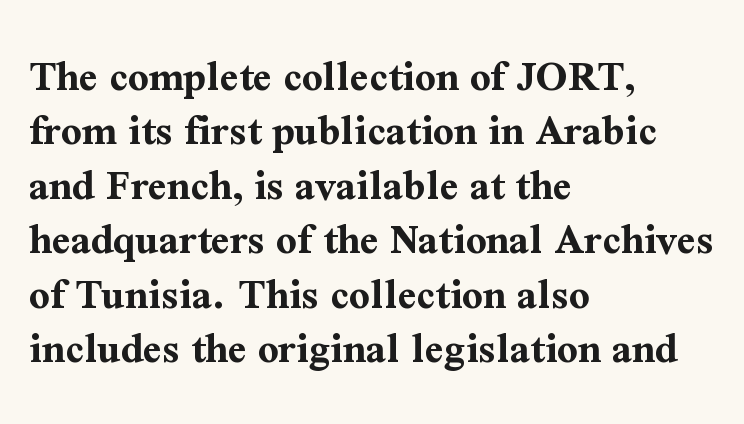
{"serif": "yes", "italic": "no", "bold": "yes", "weight": "bold", "width": "normal", "stroke_contrast": "medium", "x_height": "medium", "monospaced": "no", "underline": "no", "align": "left", "line_spacing_ratio": 1.21, "letter_spacing": "normal", "letter_spacing_em": 0.0, "glyph_px": 45}
